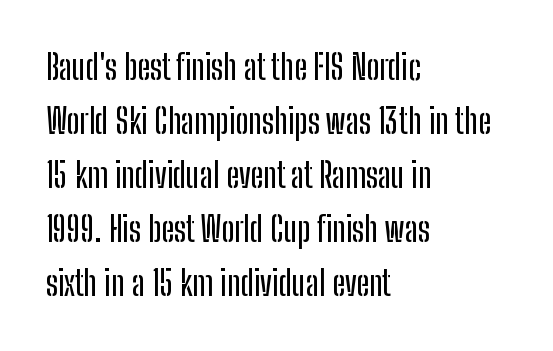
Q: Is the text italic (slanted)? A: No, it is upright.
Q: Is the typeface a serif or a sans-serif typeface? A: Sans-serif.
Q: Is the text underlined? A: No.
Q: How is the paragraph aligned? A: Left-aligned.
Q: Is the spacing between letters normal or unusually wide? A: Normal.
Q: Is the spacing between lines tight, normal or loose? A: Normal.
Q: Width (condensed, normal, or wide)? A: Condensed.
Q: Stroke contrast? A: Low.
Q: x-height? A: Medium.
Q: Monospaced? A: No.
